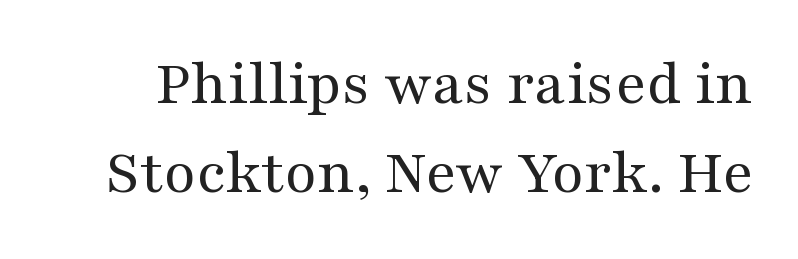
{"serif": "yes", "italic": "no", "bold": "no", "weight": "regular", "width": "wide", "stroke_contrast": "medium", "x_height": "medium", "monospaced": "no", "underline": "no", "line_spacing": "normal", "line_spacing_ratio": 1.37, "letter_spacing": "normal", "letter_spacing_em": 0.0, "glyph_px": 65}
